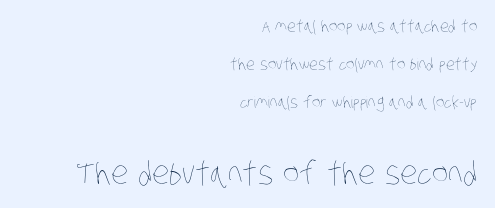
Q: Is the text bold? A: No.
Q: Is the text underlined? A: No.
Q: How is the paragraph aligned? A: Right-aligned.
Q: Is the spacing between letters normal or unusually wide? A: Normal.
Q: Is the spacing between lines tight, normal or loose? A: Loose.
Q: Which block of text is set in a larger size, the first (top) or the second (bottom)? A: The second (bottom) one.
Q: Width (condensed, normal, or wide)? A: Condensed.
Q: Stroke contrast? A: Low.
Q: x-height? A: Large.
Q: Monospaced? A: No.
